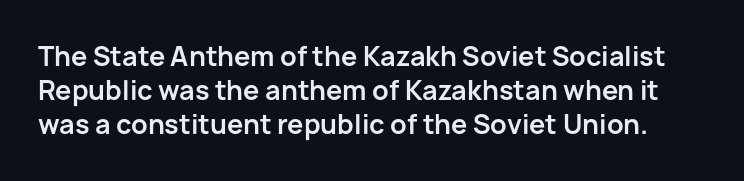
{"italic": "no", "bold": "yes", "underline": "no", "line_spacing": "normal", "line_spacing_ratio": 1.3, "letter_spacing": "normal", "letter_spacing_em": 0.0, "glyph_px": 26}
